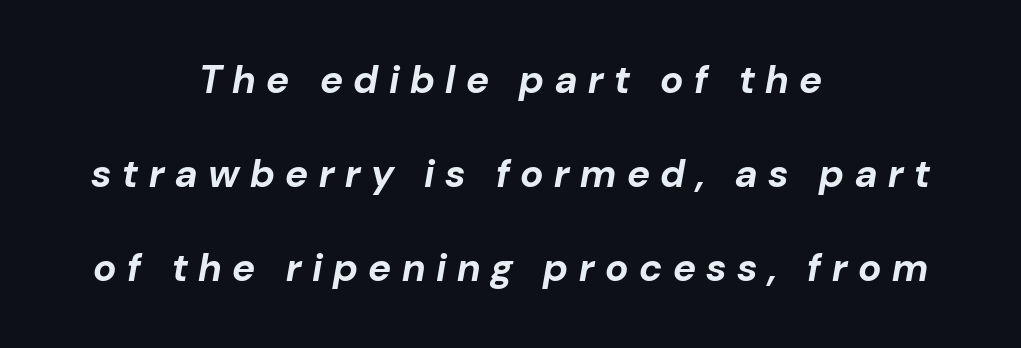
{"italic": "yes", "lean": "right", "slant_degrees": 10, "bold": "yes", "weight": "bold", "width": "normal", "stroke_contrast": "low", "x_height": "medium", "monospaced": "no", "underline": "no", "align": "center", "line_spacing": "loose", "line_spacing_ratio": 2.41, "letter_spacing": "wide", "letter_spacing_em": 0.27, "glyph_px": 39}
